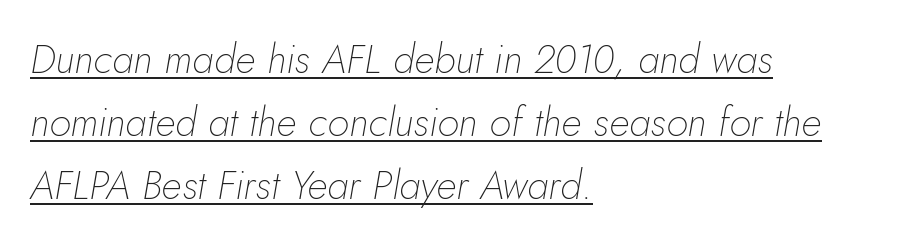
Looks like regular typesetting: each glyph gets only the width it needs. The typesetter has applied underlining to the passage shown. Students, observe: this is what conventionally led text looks like. Heaviness? Minimal to ordinary, like unemphasized prose. Observe the ordinary spacing: letters are neighbours, not strangers. Italic? Definitely — the glyphs are oblique.
